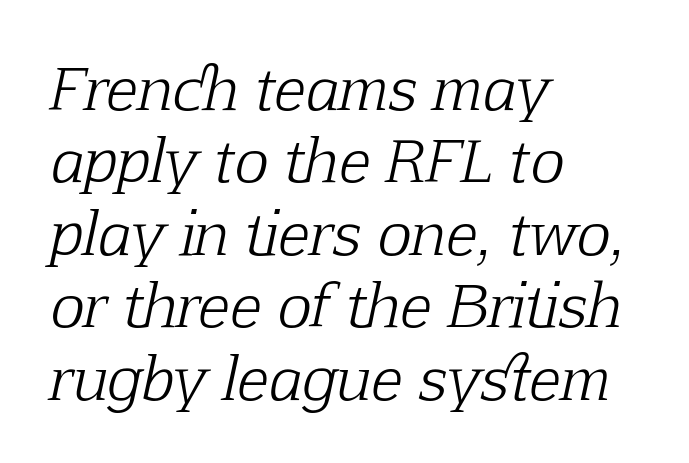
Q: Is the text bold? A: No.
Q: Is the text italic (slanted)? A: Yes, it leans right by about 12 degrees.
Q: Is the typeface a serif or a sans-serif typeface? A: Serif.
Q: Is the text underlined? A: No.
Q: How is the paragraph aligned? A: Left-aligned.
Q: Is the spacing between letters normal or unusually wide? A: Normal.
Q: Is the spacing between lines tight, normal or loose? A: Normal.
Q: Width (condensed, normal, or wide)? A: Normal.
Q: Stroke contrast? A: Low.
Q: x-height? A: Medium.
Q: Monospaced? A: No.
